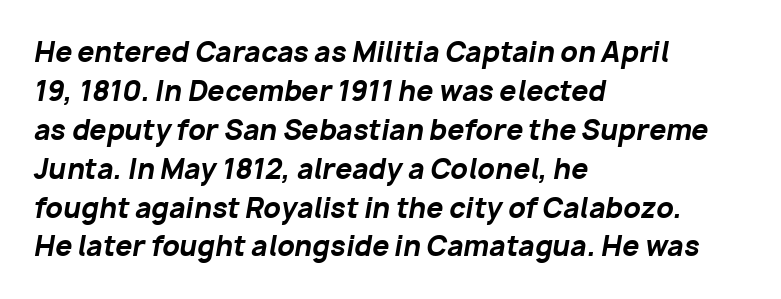
Q: Is the text bold? A: Yes.
Q: Is the text italic (slanted)? A: Yes, it leans right by about 10 degrees.
Q: Is the text underlined? A: No.
Q: How is the paragraph aligned? A: Left-aligned.
Q: Is the spacing between letters normal or unusually wide? A: Normal.
Q: Is the spacing between lines tight, normal or loose? A: Normal.
